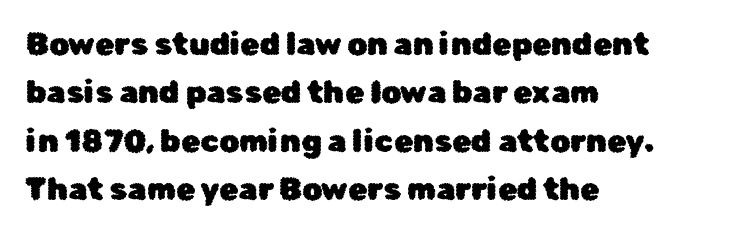
The image shows 31 px sans-serif type, upright; set left-aligned, normal line spacing (1.56x), normal letter spacing, not underlined; low stroke contrast and a medium x-height.
